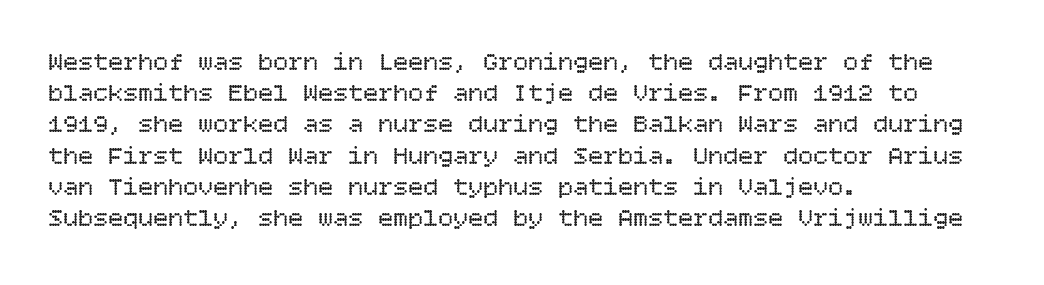
Spacing between characters is what you'd get straight out of the box. Ordinary non-slanted type is in use. The compositor pushed each line to the left boundary. Rows of type keep a routine distance in the vertical direction.
